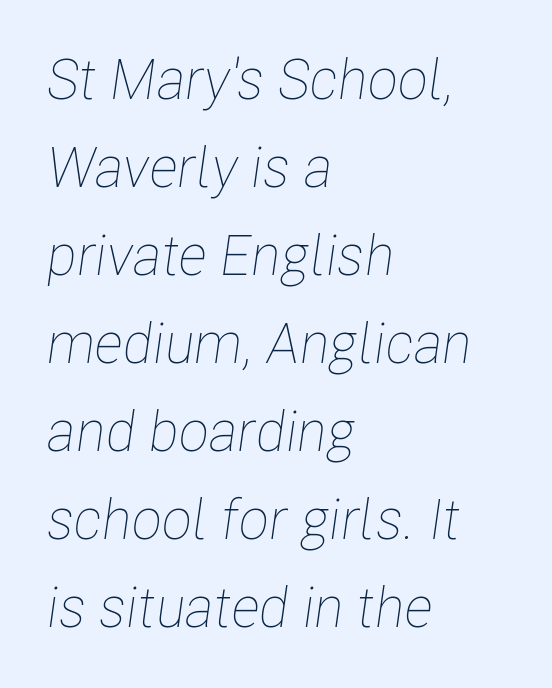
{"italic": "yes", "lean": "right", "slant_degrees": 8, "bold": "no", "weight": "thin", "width": "condensed", "stroke_contrast": "low", "x_height": "medium", "monospaced": "no", "underline": "no", "align": "left", "line_spacing": "normal", "line_spacing_ratio": 1.57, "letter_spacing": "normal", "letter_spacing_em": 0.0, "glyph_px": 56}
